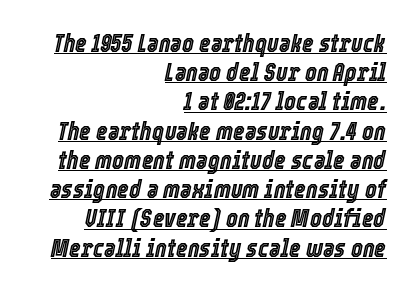
{"italic": "yes", "lean": "right", "slant_degrees": 12, "underline": "yes", "align": "right", "line_spacing_ratio": 1.17, "letter_spacing": "normal", "letter_spacing_em": 0.0, "glyph_px": 25}
